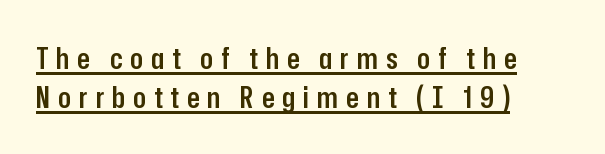
{"serif": "no", "italic": "no", "bold": "semi", "weight": "semibold", "width": "condensed", "stroke_contrast": "low", "x_height": "medium", "monospaced": "no", "underline": "yes", "align": "left", "line_spacing": "normal", "line_spacing_ratio": 1.29, "letter_spacing": "wide", "letter_spacing_em": 0.26, "glyph_px": 30}
